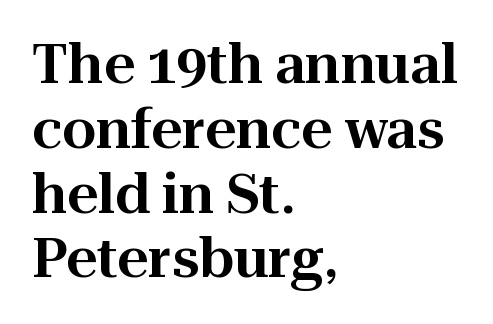
Plain, unruled lines of type. A typesetter would call this zero additional tracking. Every row of glyphs begins at an identical x-position on the left. Notice how the stems are strictly vertical — no italics here. Spacing verdict: proportional, widths tailored to each character.
